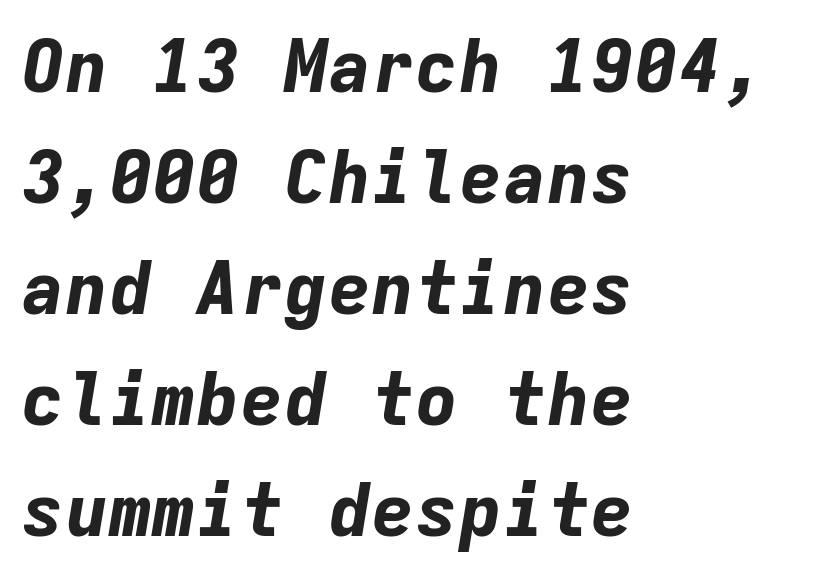
Q: Is the text bold? A: Yes.
Q: Is the text italic (slanted)? A: Yes, it leans right by about 9 degrees.
Q: Is the text underlined? A: No.
Q: How is the paragraph aligned? A: Left-aligned.
Q: Is the spacing between letters normal or unusually wide? A: Normal.
Q: Is the spacing between lines tight, normal or loose? A: Normal.
Q: Width (condensed, normal, or wide)? A: Normal.
Q: Stroke contrast? A: Low.
Q: x-height? A: Medium.
Q: Monospaced? A: Yes.
